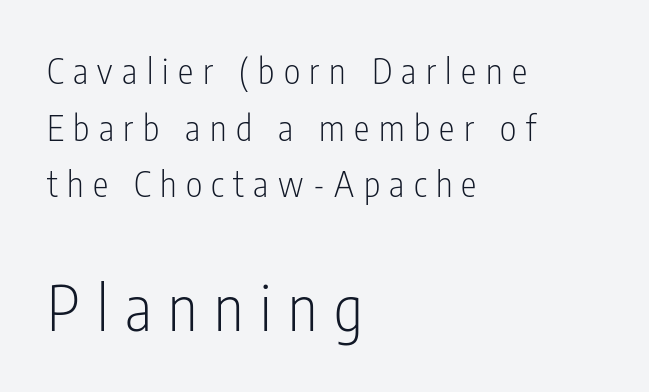
Q: Is the text bold? A: No.
Q: Is the text italic (slanted)? A: No, it is upright.
Q: Is the typeface a serif or a sans-serif typeface? A: Sans-serif.
Q: Is the text underlined? A: No.
Q: How is the paragraph aligned? A: Left-aligned.
Q: Is the spacing between letters normal or unusually wide? A: Unusually wide.
Q: Is the spacing between lines tight, normal or loose? A: Normal.
Q: Which block of text is set in a larger size, the first (top) or the second (bottom)? A: The second (bottom) one.
Q: Width (condensed, normal, or wide)? A: Condensed.
Q: Stroke contrast? A: Low.
Q: x-height? A: Medium.
Q: Monospaced? A: No.
